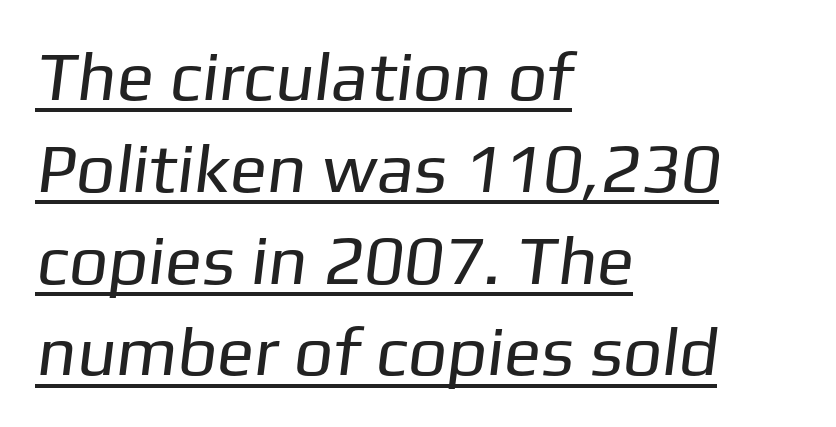
Q: Is the text bold? A: No.
Q: Is the typeface a serif or a sans-serif typeface? A: Sans-serif.
Q: Is the text underlined? A: Yes.
Q: How is the paragraph aligned? A: Left-aligned.
Q: Is the spacing between letters normal or unusually wide? A: Normal.
Q: Is the spacing between lines tight, normal or loose? A: Normal.
Q: Width (condensed, normal, or wide)? A: Normal.
Q: Stroke contrast? A: Low.
Q: x-height? A: Medium.
Q: Monospaced? A: No.
